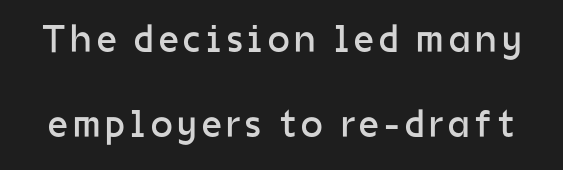
The image shows 39 px regular-weight sans-serif type, upright; set loose line spacing (2.19x), not underlined; low stroke contrast and a medium x-height.
